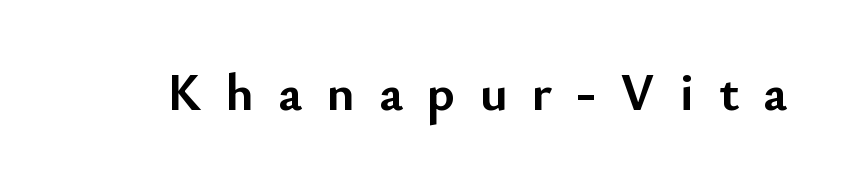
Q: Is the text bold? A: Yes.
Q: Is the text italic (slanted)? A: No, it is upright.
Q: Is the typeface a serif or a sans-serif typeface? A: Sans-serif.
Q: Is the text underlined? A: No.
Q: Is the spacing between letters normal or unusually wide? A: Unusually wide.
Q: Width (condensed, normal, or wide)? A: Normal.
Q: Stroke contrast? A: Low.
Q: x-height? A: Small.
Q: Monospaced? A: No.
